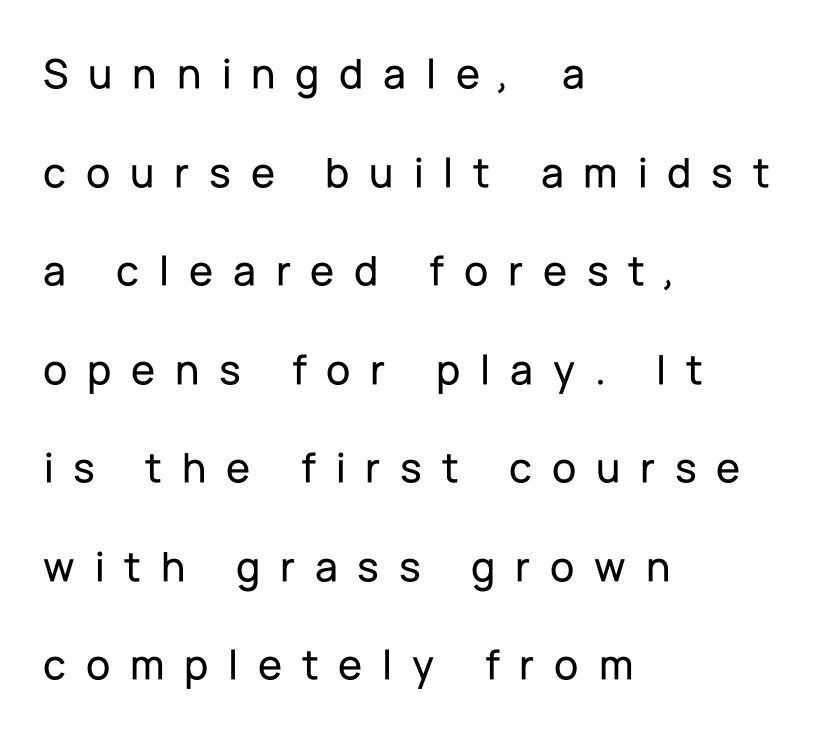
Q: Is the text italic (slanted)? A: No, it is upright.
Q: Is the typeface a serif or a sans-serif typeface? A: Sans-serif.
Q: Is the text underlined? A: No.
Q: How is the paragraph aligned? A: Left-aligned.
Q: Is the spacing between letters normal or unusually wide? A: Unusually wide.
Q: Is the spacing between lines tight, normal or loose? A: Loose.
Q: Width (condensed, normal, or wide)? A: Normal.
Q: Stroke contrast? A: Low.
Q: x-height? A: Medium.
Q: Monospaced? A: No.
